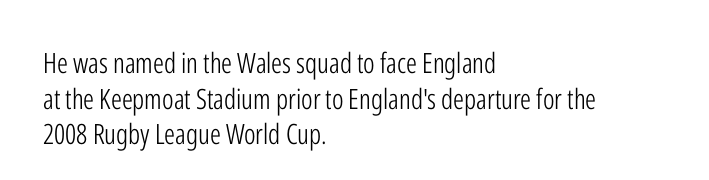
{"serif": "no", "italic": "no", "bold": "no", "weight": "light", "width": "condensed", "stroke_contrast": "low", "x_height": "medium", "monospaced": "no", "underline": "no", "align": "left", "line_spacing": "normal", "line_spacing_ratio": 1.27, "letter_spacing": "normal", "letter_spacing_em": 0.0, "glyph_px": 28}
